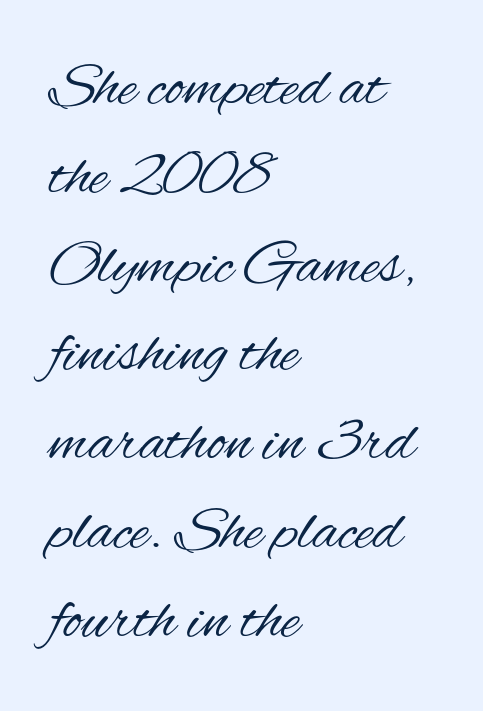
Q: Is the text bold? A: No.
Q: Is the text italic (slanted)? A: Yes.
Q: Is the typeface a serif or a sans-serif typeface? A: Sans-serif.
Q: Is the text underlined? A: No.
Q: How is the paragraph aligned? A: Left-aligned.
Q: Is the spacing between letters normal or unusually wide? A: Normal.
Q: Is the spacing between lines tight, normal or loose? A: Normal.
Q: Width (condensed, normal, or wide)? A: Condensed.
Q: Stroke contrast? A: Medium.
Q: x-height? A: Small.
Q: Monospaced? A: No.
